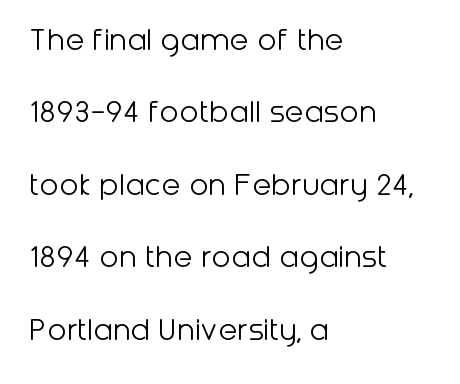
Letterform terminals end flat and unadorned throughout the passage. The typesetter chose a ragged-right arrangement here. Note the varied advance widths — an 'i' is clearly narrower than an 'm'. Posture: vertical. The string is rendered with underlining switched off.
